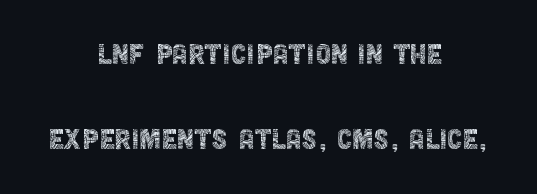
{"serif": "no", "italic": "no", "bold": "no", "weight": "thin", "width": "condensed", "x_height": "large", "monospaced": "no", "underline": "no", "align": "center", "line_spacing": "loose", "line_spacing_ratio": 2.44, "letter_spacing": "normal", "letter_spacing_em": 0.0, "glyph_px": 35}
